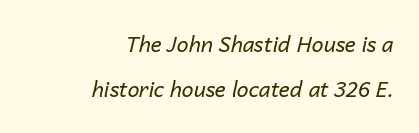
Q: Is the text bold? A: No.
Q: Is the text italic (slanted)? A: Yes, it leans right by about 14 degrees.
Q: Is the text underlined? A: No.
Q: How is the paragraph aligned? A: Right-aligned.
Q: Is the spacing between letters normal or unusually wide? A: Normal.
Q: Is the spacing between lines tight, normal or loose? A: Loose.
